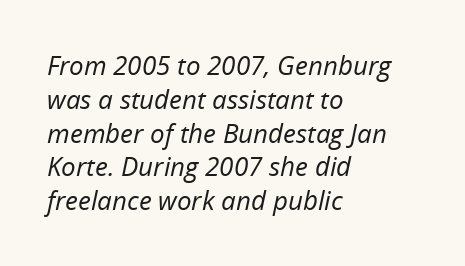
The image shows 26 px text type, italic (leaning right); set left-aligned, normal line spacing (1.3x), normal letter spacing, not underlined.
